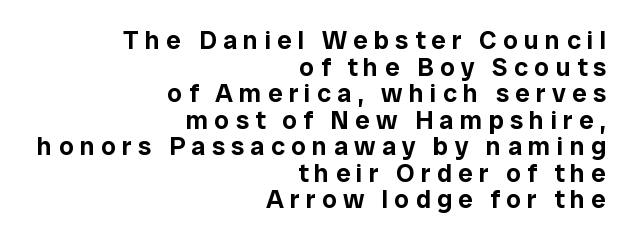
Q: Is the text italic (slanted)? A: No, it is upright.
Q: Is the text underlined? A: No.
Q: How is the paragraph aligned? A: Right-aligned.
Q: Is the spacing between letters normal or unusually wide? A: Unusually wide.
Q: Is the spacing between lines tight, normal or loose? A: Tight.
